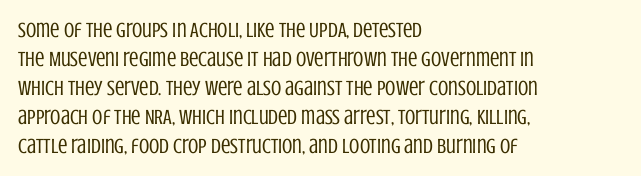
The image shows 21 px text type, upright; set left-aligned, normal line spacing (1.38x), normal letter spacing, not underlined.
